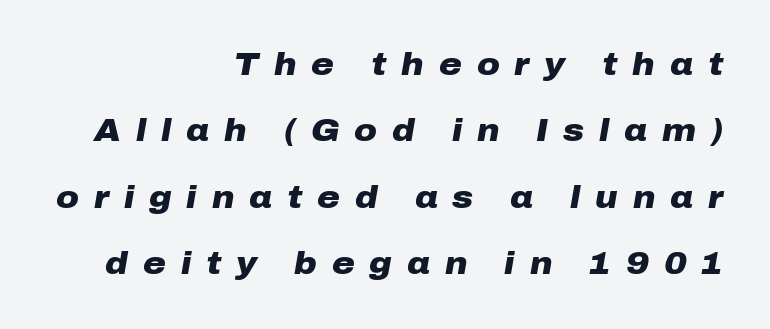
Proportional: the letters do not fall into vertical columns. The type is letterspaced generously, with wide tracking. Airy leading. Teacher's note: observe the even right margin — that is flush-right alignment. A clean baseline with only descenders dipping below it. On the weight axis this lands at bold, roughly 700.
